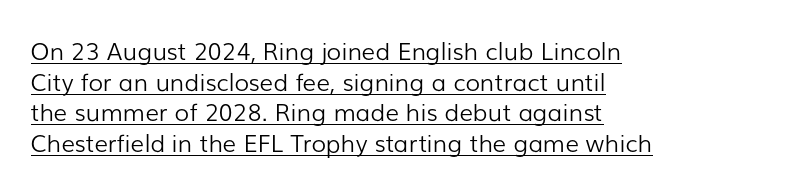
Which margin do the lines hug? The left one — the right edge is uneven. Normally led — the rows are evenly, conventionally spaced. It's the straight-up-and-down kind of type. This reads as an unemphasized weight, regular at the heaviest. Like a heading marked for emphasis, these lines bear an underscore.
